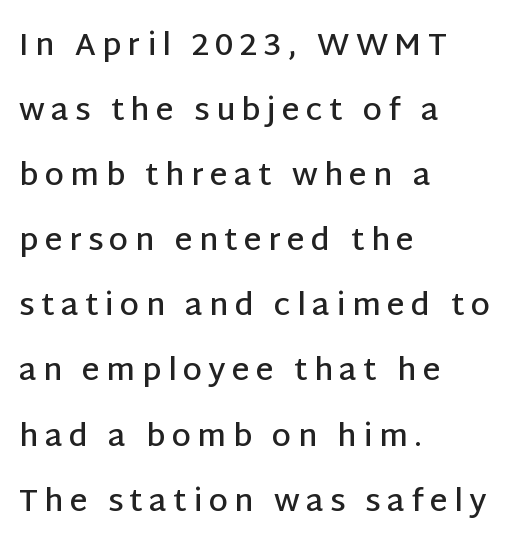
Q: Is the text bold? A: Semi-bold.
Q: Is the text italic (slanted)? A: No, it is upright.
Q: Is the typeface a serif or a sans-serif typeface? A: Sans-serif.
Q: Is the text underlined? A: No.
Q: How is the paragraph aligned? A: Left-aligned.
Q: Is the spacing between letters normal or unusually wide? A: Unusually wide.
Q: Is the spacing between lines tight, normal or loose? A: Loose.
Q: Width (condensed, normal, or wide)? A: Normal.
Q: Stroke contrast? A: Low.
Q: x-height? A: Large.
Q: Monospaced? A: No.
